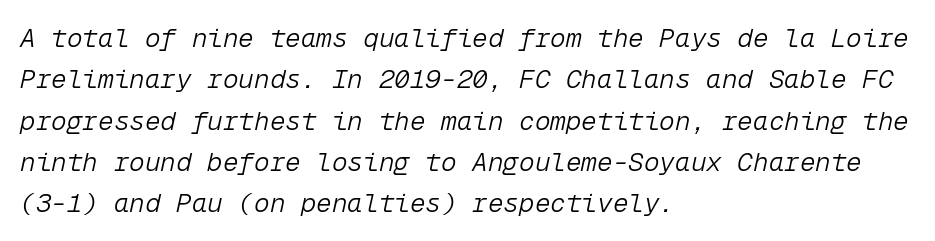
Q: Is the text bold? A: No.
Q: Is the text italic (slanted)? A: Yes, it leans right by about 12 degrees.
Q: Is the text underlined? A: No.
Q: How is the paragraph aligned? A: Left-aligned.
Q: Is the spacing between letters normal or unusually wide? A: Normal.
Q: Is the spacing between lines tight, normal or loose? A: Normal.
